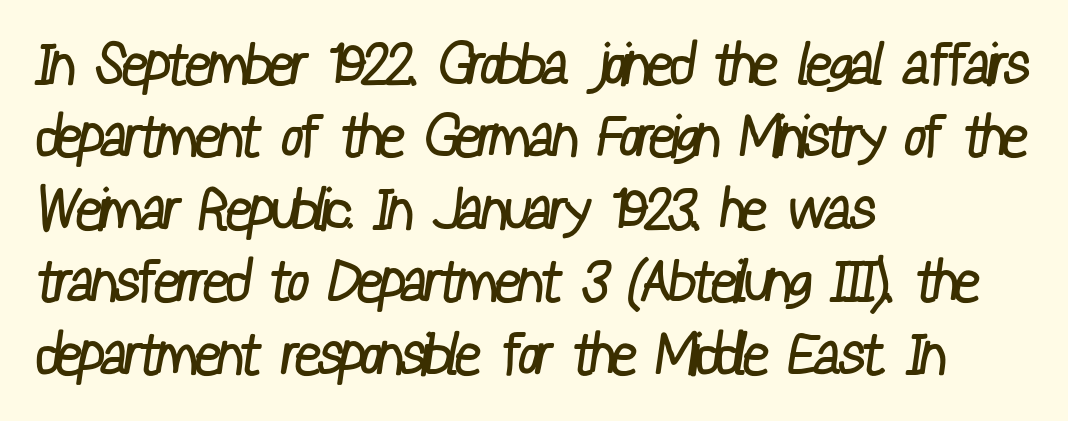
Q: Is the text bold? A: No.
Q: Is the typeface a serif or a sans-serif typeface? A: Sans-serif.
Q: Is the text underlined? A: No.
Q: How is the paragraph aligned? A: Left-aligned.
Q: Is the spacing between letters normal or unusually wide? A: Normal.
Q: Is the spacing between lines tight, normal or loose? A: Normal.
Q: Width (condensed, normal, or wide)? A: Condensed.
Q: Stroke contrast? A: Low.
Q: x-height? A: Medium.
Q: Monospaced? A: No.
